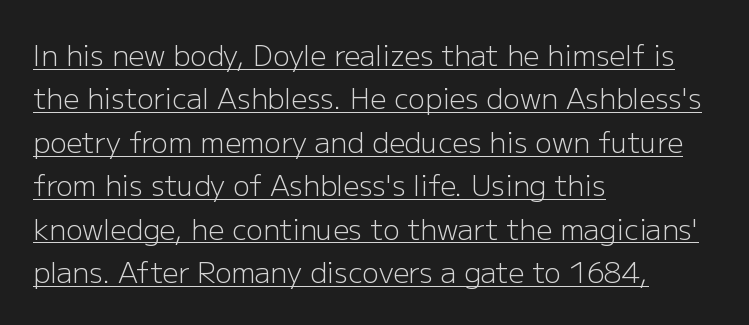
The image shows 28 px light sans-serif type, upright; set left-aligned, normal line spacing (1.55x), normal letter spacing, underlined; low stroke contrast and a medium x-height.
